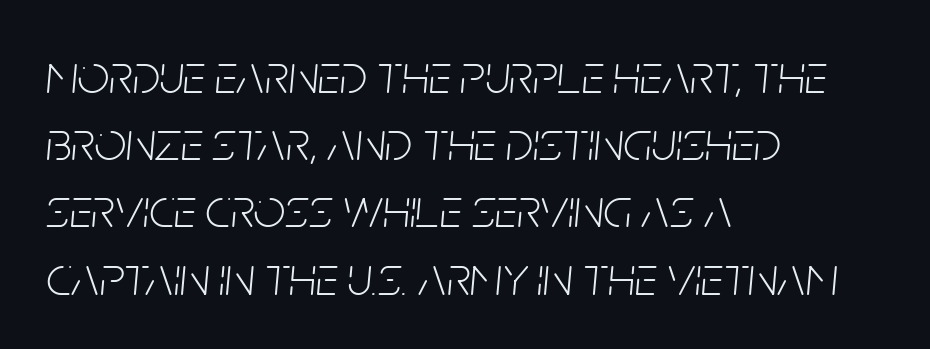
{"italic": "yes", "lean": "right", "slant_degrees": 5, "bold": "no", "weight": "light", "width": "condensed", "stroke_contrast": "low", "x_height": "large", "monospaced": "no", "underline": "no", "align": "left", "line_spacing_ratio": 1.2, "letter_spacing": "normal", "letter_spacing_em": 0.0, "glyph_px": 56}
